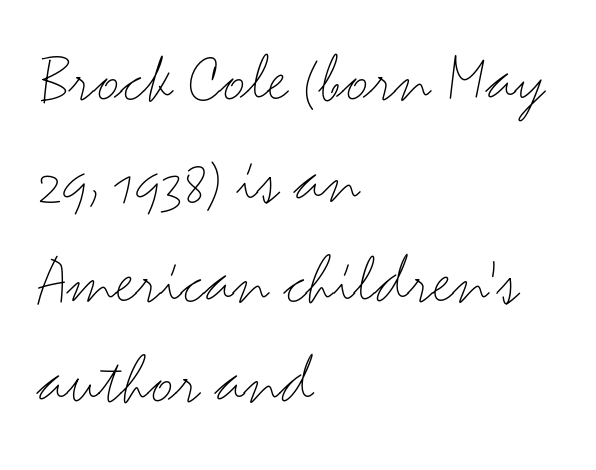
Summary of weight: not heavy and not bold. Looks like regular typesetting: each glyph gets only the width it needs. Is the letter spacing exaggerated? No — it looks like the ordinary default. A student would call this left alignment; a typographer would say flush left, rag right.
